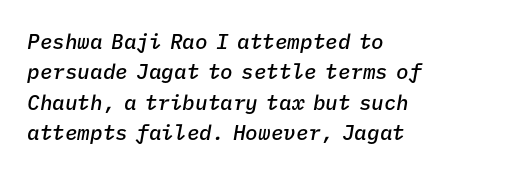
The image shows 21 px text type, italic (leaning right); set left-aligned, normal line spacing (1.45x), normal letter spacing, not underlined.
